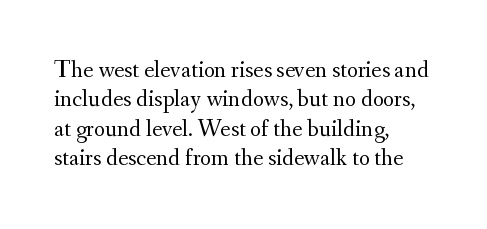
Q: Is the text bold? A: No.
Q: Is the text italic (slanted)? A: No, it is upright.
Q: Is the text underlined? A: No.
Q: How is the paragraph aligned? A: Left-aligned.
Q: Is the spacing between letters normal or unusually wide? A: Normal.
